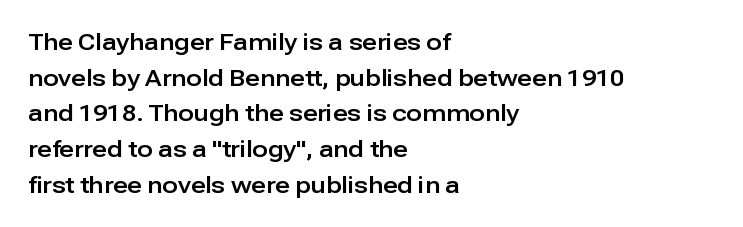
Q: Is the text italic (slanted)? A: No, it is upright.
Q: Is the text underlined? A: No.
Q: How is the paragraph aligned? A: Left-aligned.
Q: Is the spacing between letters normal or unusually wide? A: Normal.
Q: Is the spacing between lines tight, normal or loose? A: Normal.
